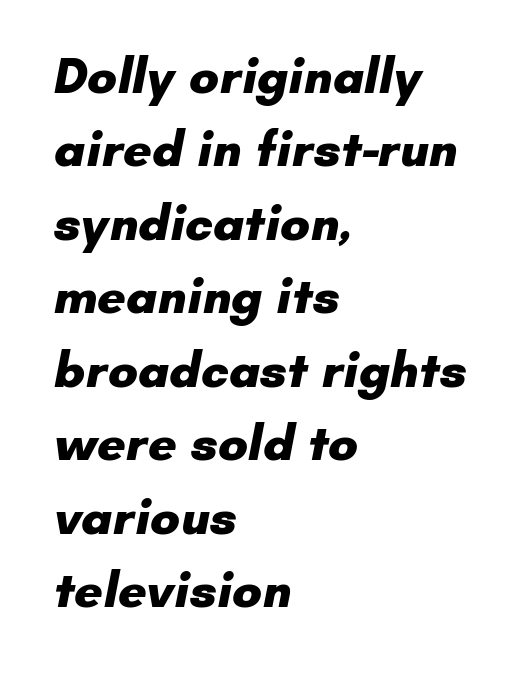
Q: Is the text bold? A: Yes.
Q: Is the typeface a serif or a sans-serif typeface? A: Sans-serif.
Q: Is the text underlined? A: No.
Q: How is the paragraph aligned? A: Left-aligned.
Q: Is the spacing between letters normal or unusually wide? A: Normal.
Q: Is the spacing between lines tight, normal or loose? A: Normal.
Q: Width (condensed, normal, or wide)? A: Normal.
Q: Stroke contrast? A: Low.
Q: x-height? A: Small.
Q: Monospaced? A: No.
